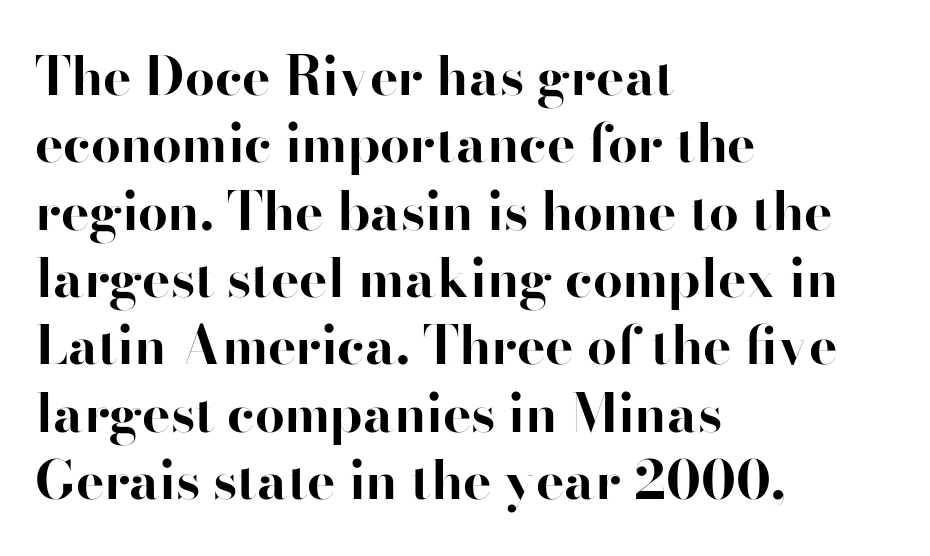
{"serif": "no", "italic": "no", "bold": "yes", "weight": "bold", "width": "normal", "stroke_contrast": "high", "x_height": "small", "monospaced": "no", "underline": "no", "align": "left", "line_spacing": "normal", "line_spacing_ratio": 1.27, "letter_spacing": "normal", "letter_spacing_em": 0.0, "glyph_px": 53}
